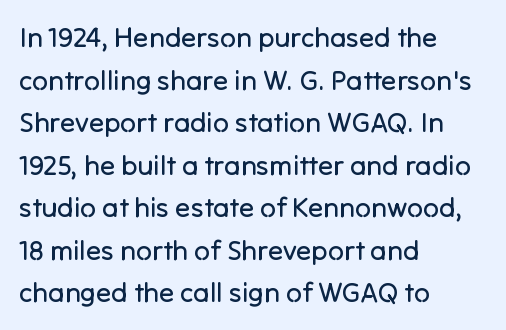
{"serif": "no", "italic": "no", "bold": "no", "weight": "regular", "width": "normal", "stroke_contrast": "low", "x_height": "medium", "monospaced": "no", "underline": "no", "align": "left", "line_spacing": "normal", "line_spacing_ratio": 1.52, "letter_spacing": "normal", "letter_spacing_em": 0.0, "glyph_px": 28}
